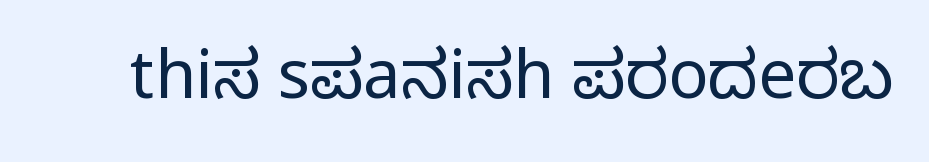
{"serif": "no", "italic": "no", "width": "condensed", "stroke_contrast": "medium", "monospaced": "no", "underline": "no", "letter_spacing": "normal", "letter_spacing_em": 0.0, "glyph_px": 67}
